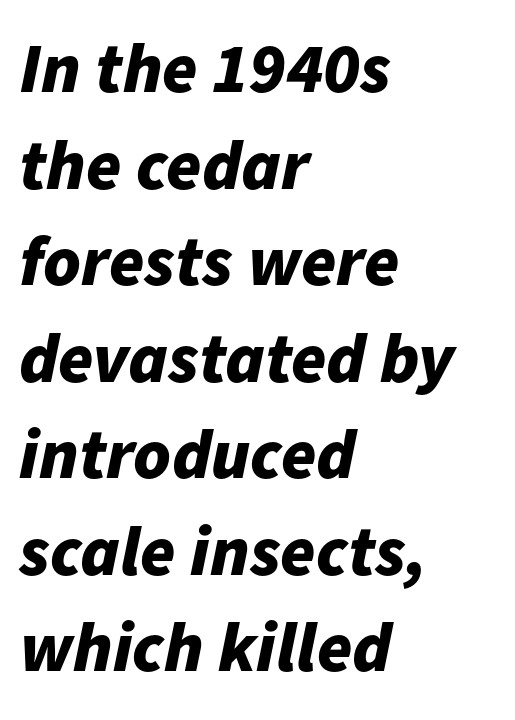
{"italic": "yes", "lean": "right", "slant_degrees": 11, "bold": "yes", "weight": "bold", "width": "normal", "stroke_contrast": "low", "x_height": "medium", "monospaced": "no", "underline": "no", "align": "left", "line_spacing": "normal", "line_spacing_ratio": 1.36, "letter_spacing": "normal", "letter_spacing_em": 0.0, "glyph_px": 71}
